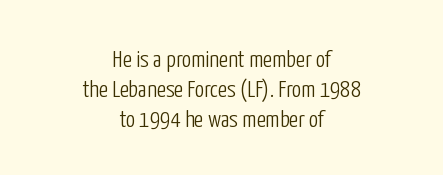
{"italic": "no", "bold": "no", "underline": "no", "align": "center", "line_spacing": "normal", "line_spacing_ratio": 1.25, "letter_spacing": "normal", "letter_spacing_em": 0.0, "glyph_px": 24}
